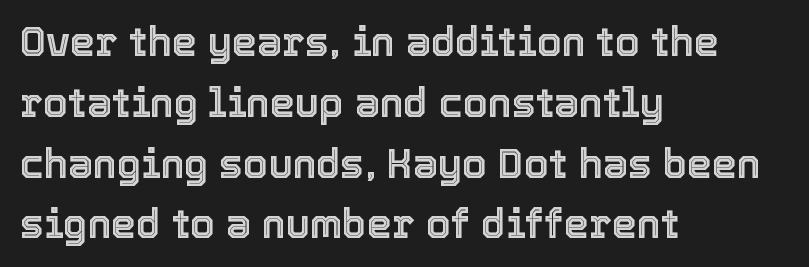
Q: Is the text italic (slanted)? A: No, it is upright.
Q: Is the text underlined? A: No.
Q: How is the paragraph aligned? A: Left-aligned.
Q: Is the spacing between letters normal or unusually wide? A: Normal.
Q: Is the spacing between lines tight, normal or loose? A: Normal.
Q: Width (condensed, normal, or wide)? A: Normal.
Q: x-height? A: Medium.
Q: Monospaced? A: No.
